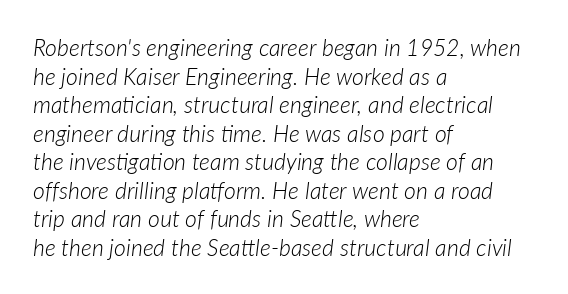
Q: Is the text bold? A: No.
Q: Is the text italic (slanted)? A: Yes, it leans right by about 7 degrees.
Q: Is the text underlined? A: No.
Q: How is the paragraph aligned? A: Left-aligned.
Q: Is the spacing between letters normal or unusually wide? A: Normal.
